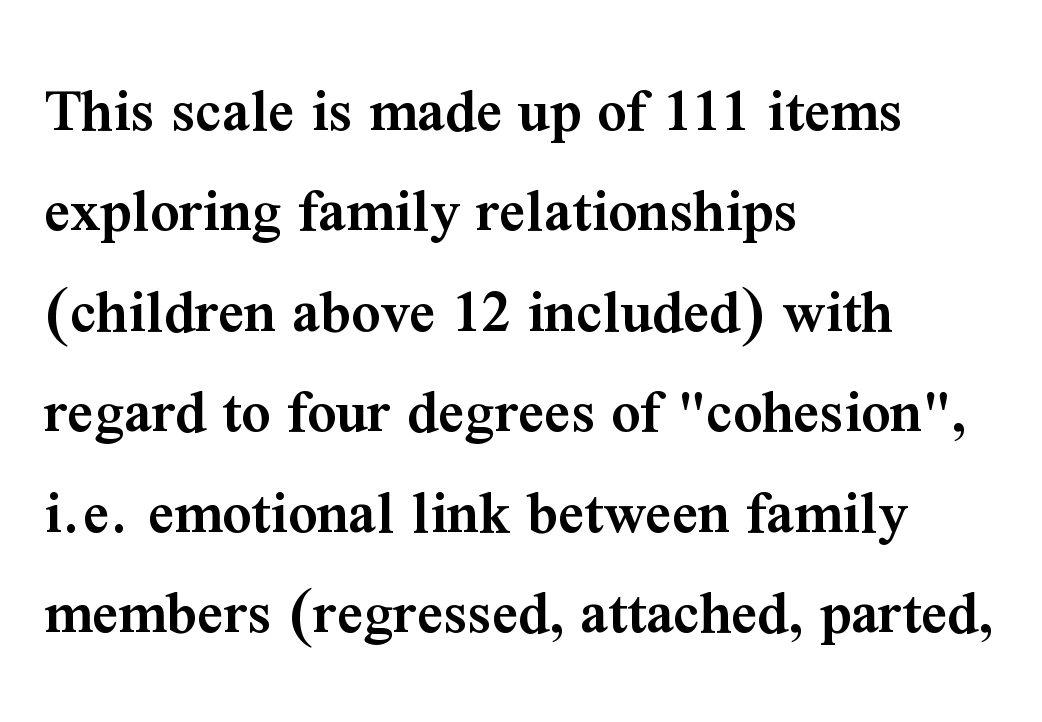
The image shows 64 px semibold serif type, upright; set left-aligned, normal line spacing (1.57x), normal letter spacing, not underlined; medium stroke contrast and a medium x-height.
